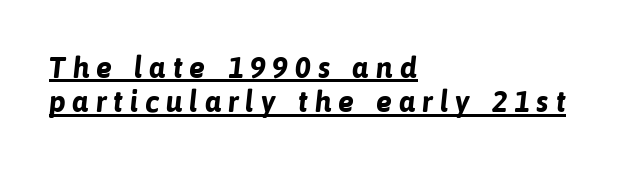
Q: Is the text bold? A: Yes.
Q: Is the typeface a serif or a sans-serif typeface? A: Sans-serif.
Q: Is the text underlined? A: Yes.
Q: How is the paragraph aligned? A: Left-aligned.
Q: Is the spacing between letters normal or unusually wide? A: Unusually wide.
Q: Is the spacing between lines tight, normal or loose? A: Tight.
Q: Width (condensed, normal, or wide)? A: Normal.
Q: Stroke contrast? A: Low.
Q: x-height? A: Medium.
Q: Monospaced? A: No.
